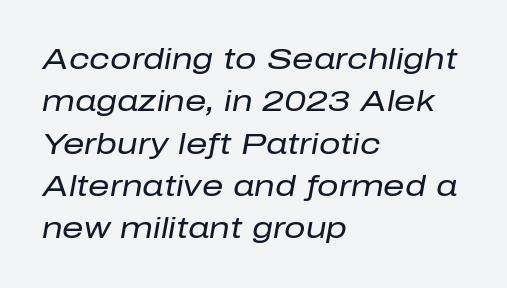
The image shows 30 px regular-weight type, italic (leaning right); set left-aligned, normal line spacing (1.41x), normal letter spacing, not underlined; low stroke contrast and a medium x-height.
